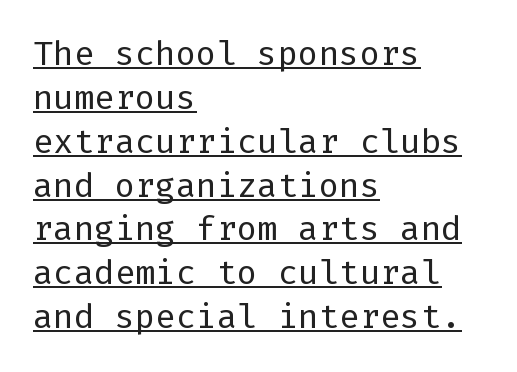
{"serif": "no", "italic": "no", "bold": "no", "weight": "regular", "width": "normal", "stroke_contrast": "low", "x_height": "medium", "underline": "yes", "align": "left", "line_spacing": "normal", "line_spacing_ratio": 1.29, "letter_spacing": "normal", "letter_spacing_em": 0.0, "glyph_px": 34}
